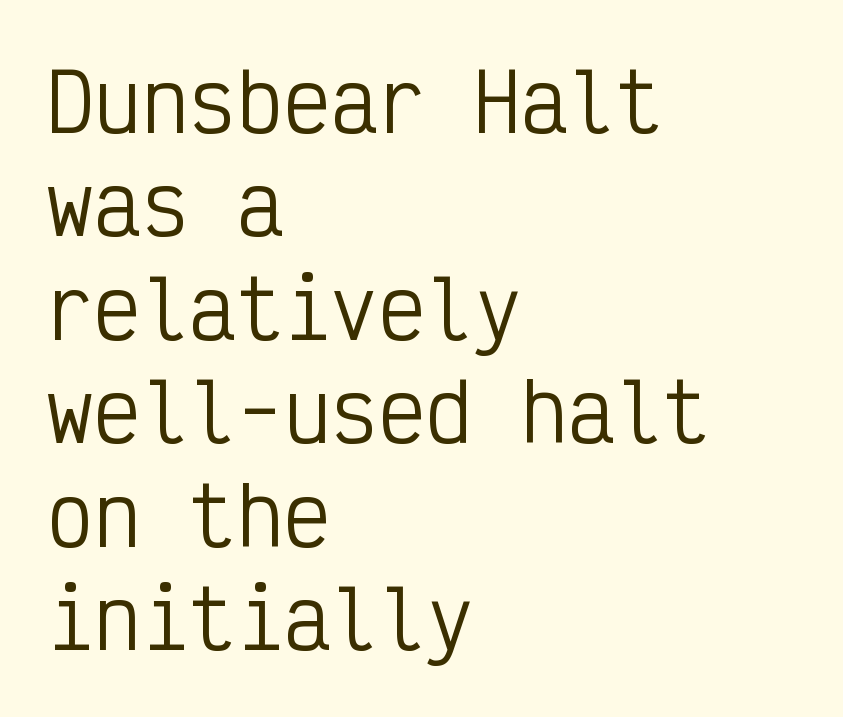
The image shows 79 px regular-weight, condensed sans-serif type, upright, monospaced; set left-aligned, normal line spacing (1.31x), normal letter spacing, not underlined; low stroke contrast and a medium x-height.
